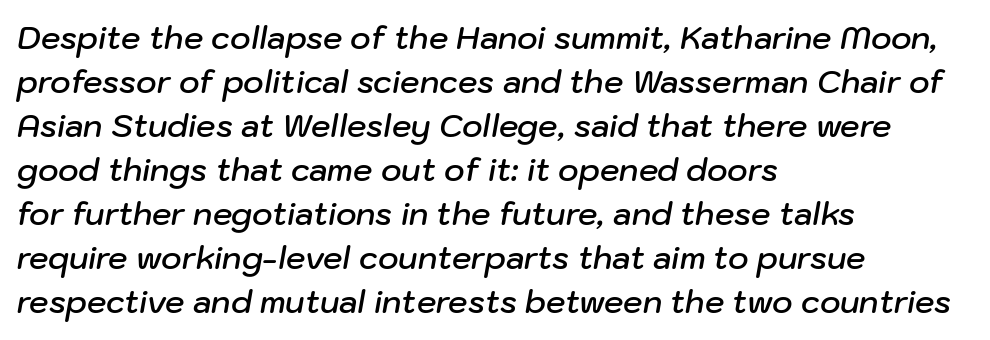
{"italic": "yes", "lean": "right", "slant_degrees": 10, "bold": "semi", "weight": "semibold", "width": "normal", "stroke_contrast": "low", "x_height": "medium", "monospaced": "no", "underline": "no", "align": "left", "line_spacing": "normal", "line_spacing_ratio": 1.42, "letter_spacing": "normal", "letter_spacing_em": 0.0, "glyph_px": 31}
